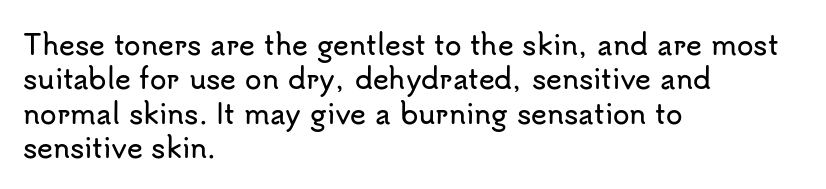
{"italic": "no", "underline": "no", "align": "left", "line_spacing": "normal", "line_spacing_ratio": 1.27, "letter_spacing": "normal", "letter_spacing_em": 0.0, "glyph_px": 27}
